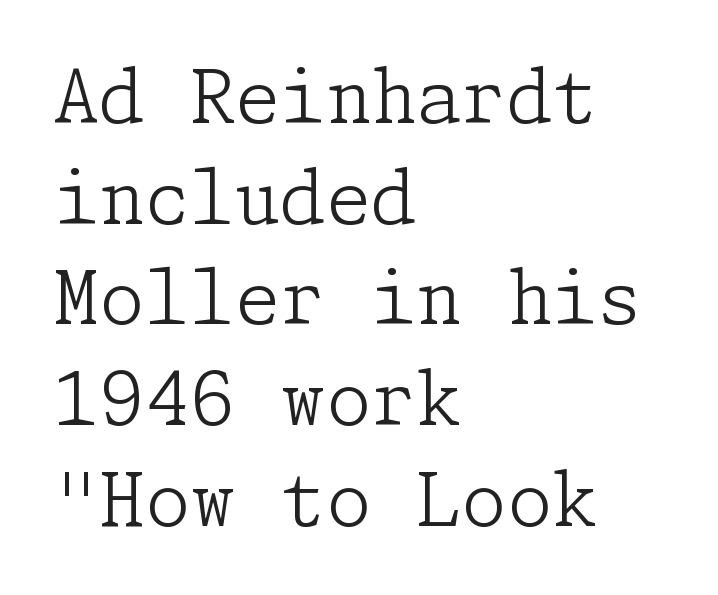
Q: Is the text bold? A: No.
Q: Is the text italic (slanted)? A: No, it is upright.
Q: Is the typeface a serif or a sans-serif typeface? A: Serif.
Q: Is the text underlined? A: No.
Q: How is the paragraph aligned? A: Left-aligned.
Q: Is the spacing between letters normal or unusually wide? A: Normal.
Q: Is the spacing between lines tight, normal or loose? A: Normal.
Q: Width (condensed, normal, or wide)? A: Normal.
Q: Stroke contrast? A: Low.
Q: x-height? A: Medium.
